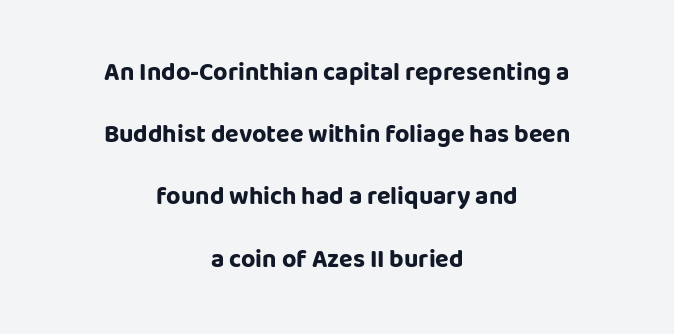
{"italic": "no", "bold": "yes", "underline": "no", "align": "center", "line_spacing": "loose", "line_spacing_ratio": 2.49, "letter_spacing": "normal", "letter_spacing_em": 0.0, "glyph_px": 25}
